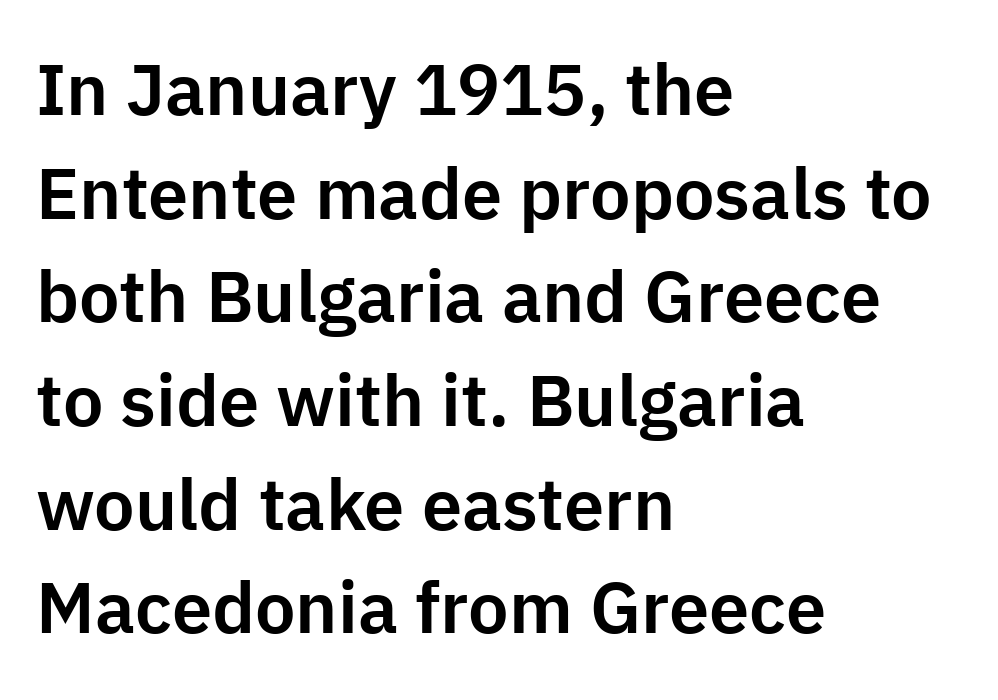
Q: Is the text italic (slanted)? A: No, it is upright.
Q: Is the typeface a serif or a sans-serif typeface? A: Sans-serif.
Q: Is the text underlined? A: No.
Q: How is the paragraph aligned? A: Left-aligned.
Q: Is the spacing between letters normal or unusually wide? A: Normal.
Q: Is the spacing between lines tight, normal or loose? A: Normal.
Q: Width (condensed, normal, or wide)? A: Normal.
Q: Stroke contrast? A: Low.
Q: x-height? A: Medium.
Q: Monospaced? A: No.
